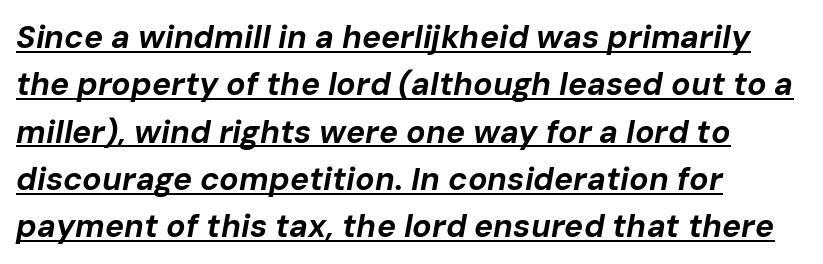
Q: Is the text bold? A: Yes.
Q: Is the text italic (slanted)? A: Yes, it leans right by about 10 degrees.
Q: Is the text underlined? A: Yes.
Q: How is the paragraph aligned? A: Left-aligned.
Q: Is the spacing between letters normal or unusually wide? A: Normal.
Q: Is the spacing between lines tight, normal or loose? A: Normal.
Q: Width (condensed, normal, or wide)? A: Normal.
Q: Stroke contrast? A: Low.
Q: x-height? A: Medium.
Q: Monospaced? A: No.
